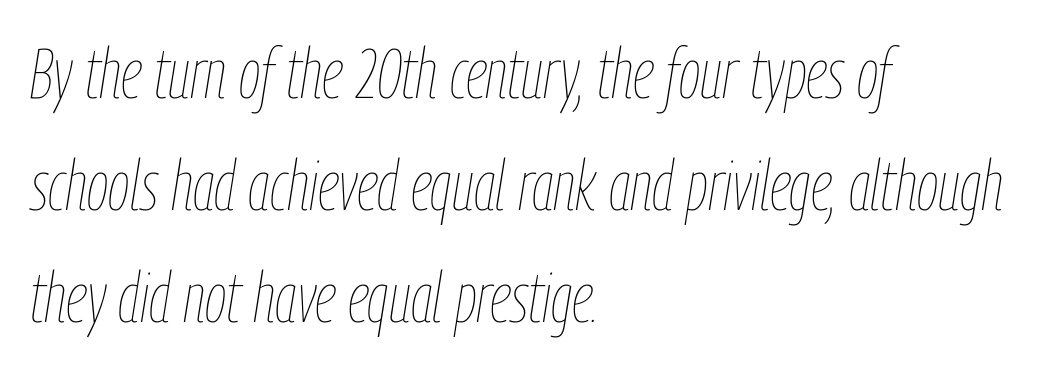
Q: Is the text bold? A: No.
Q: Is the text italic (slanted)? A: Yes, it leans right by about 9 degrees.
Q: Is the text underlined? A: No.
Q: How is the paragraph aligned? A: Left-aligned.
Q: Is the spacing between letters normal or unusually wide? A: Normal.
Q: Is the spacing between lines tight, normal or loose? A: Normal.
Q: Width (condensed, normal, or wide)? A: Condensed.
Q: Stroke contrast? A: Low.
Q: x-height? A: Medium.
Q: Monospaced? A: No.
